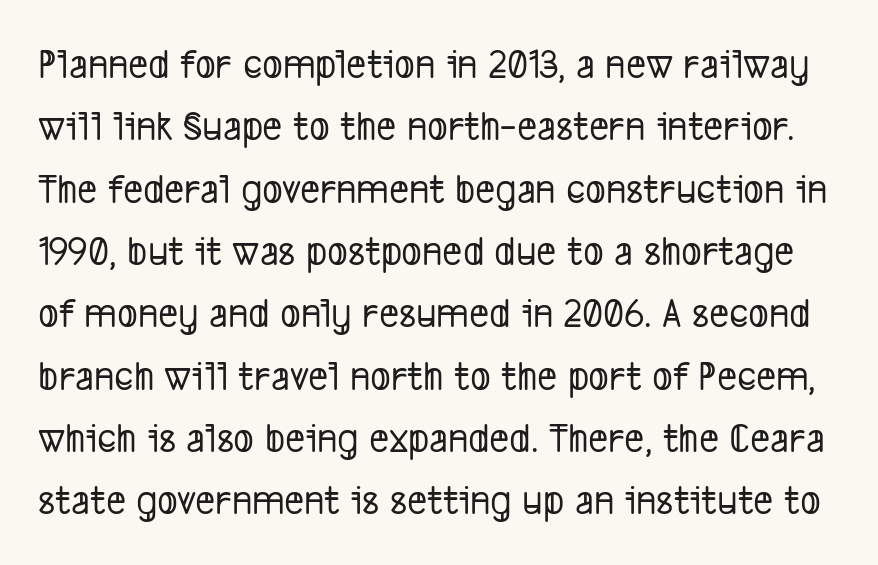
{"serif": "no", "width": "condensed", "stroke_contrast": "low", "x_height": "medium", "monospaced": "no", "underline": "no", "line_spacing": "normal", "line_spacing_ratio": 1.45, "letter_spacing": "normal", "letter_spacing_em": 0.0, "glyph_px": 43}
